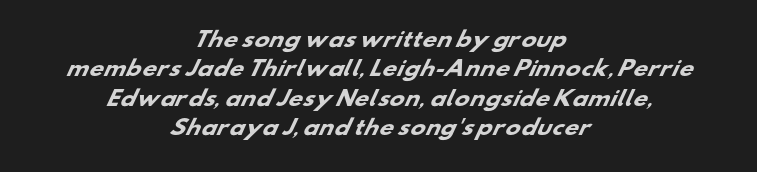
Q: Is the text bold? A: Yes.
Q: Is the text underlined? A: No.
Q: How is the paragraph aligned? A: Centered.
Q: Is the spacing between letters normal or unusually wide? A: Normal.
Q: Is the spacing between lines tight, normal or loose? A: Normal.
